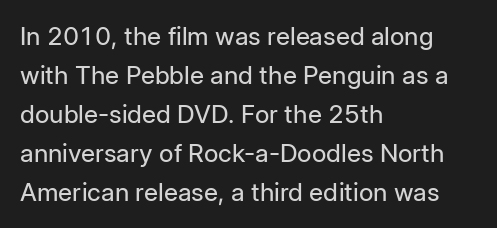
{"italic": "no", "bold": "no", "underline": "no", "align": "left", "line_spacing": "normal", "line_spacing_ratio": 1.56, "letter_spacing": "normal", "letter_spacing_em": 0.0, "glyph_px": 25}
